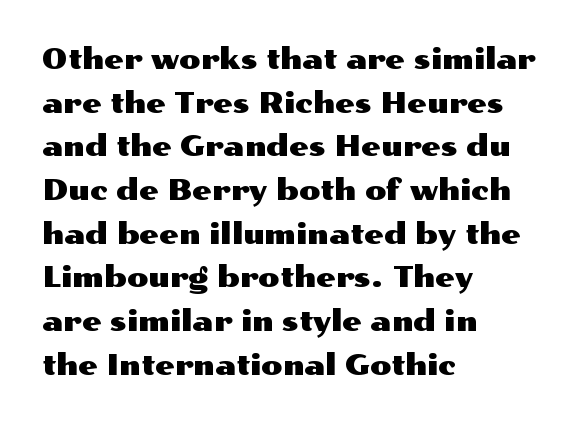
{"serif": "no", "italic": "no", "width": "wide", "stroke_contrast": "medium", "x_height": "medium", "monospaced": "no", "underline": "no", "align": "left", "line_spacing": "normal", "line_spacing_ratio": 1.56, "letter_spacing": "normal", "letter_spacing_em": 0.0, "glyph_px": 28}
